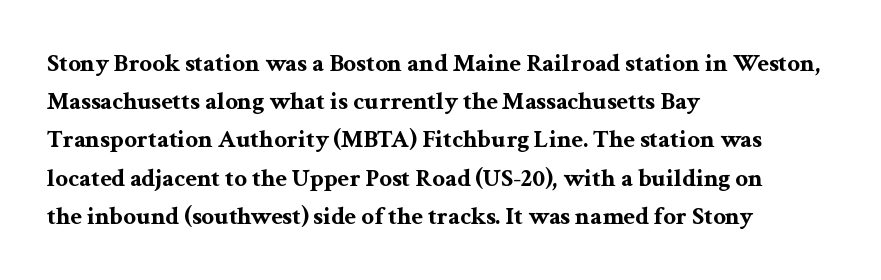
{"italic": "no", "bold": "yes", "underline": "no", "align": "left", "line_spacing": "normal", "line_spacing_ratio": 1.53, "letter_spacing": "normal", "letter_spacing_em": 0.0, "glyph_px": 25}
